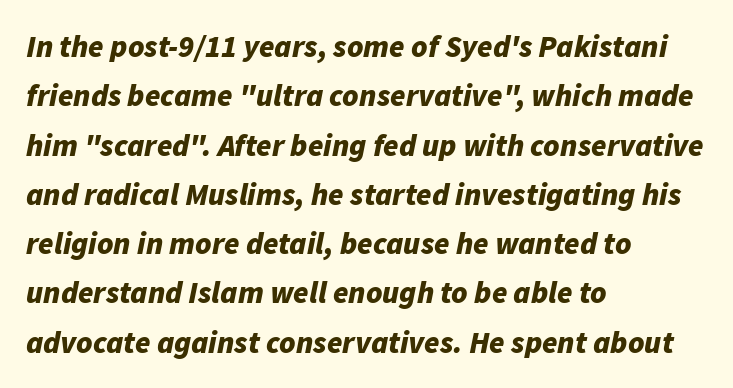
{"italic": "yes", "lean": "right", "slant_degrees": 11, "bold": "yes", "weight": "bold", "width": "normal", "stroke_contrast": "low", "x_height": "medium", "monospaced": "no", "underline": "no", "align": "left", "line_spacing": "normal", "line_spacing_ratio": 1.59, "letter_spacing": "normal", "letter_spacing_em": 0.0, "glyph_px": 31}
